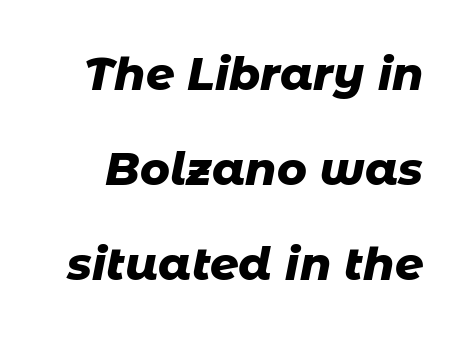
Q: Is the text bold? A: Yes.
Q: Is the text italic (slanted)? A: Yes, it leans right by about 11 degrees.
Q: Is the text underlined? A: No.
Q: Is the spacing between letters normal or unusually wide? A: Normal.
Q: Is the spacing between lines tight, normal or loose? A: Loose.
Q: Width (condensed, normal, or wide)? A: Normal.
Q: Stroke contrast? A: Low.
Q: x-height? A: Medium.
Q: Monospaced? A: No.
